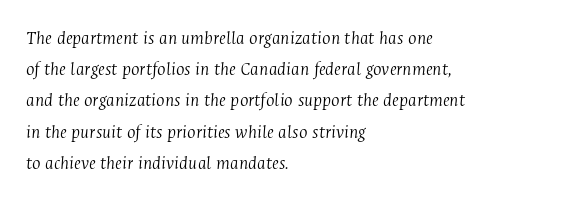
You could call the tracking neutral — neither tight nor loose. The rendering uses a moderate line-height, typical for paragraphs. An italicized treatment has been applied to the whole sample. The compositor pushed each line to the left boundary.
